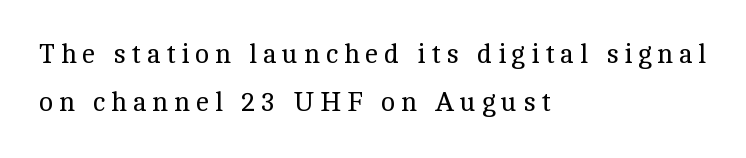
Q: Is the text bold? A: No.
Q: Is the text italic (slanted)? A: No, it is upright.
Q: Is the text underlined? A: No.
Q: How is the paragraph aligned? A: Left-aligned.
Q: Is the spacing between letters normal or unusually wide? A: Unusually wide.
